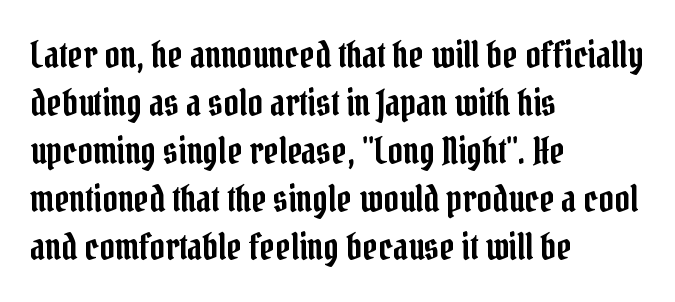
The rendering keeps characters at their native spacing. A roman cut, with each character standing at attention. The characters display serif detailing at their extremities. Where is the straight margin? On the left. The passage shown stacks its lines at a standard gap. Unmarked baselines from the first word to the last.
